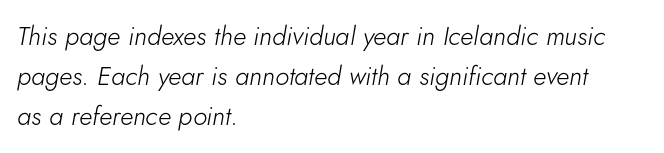
The image shows 26 px text type, italic (leaning right); set left-aligned, normal line spacing (1.54x), normal letter spacing, not underlined.
